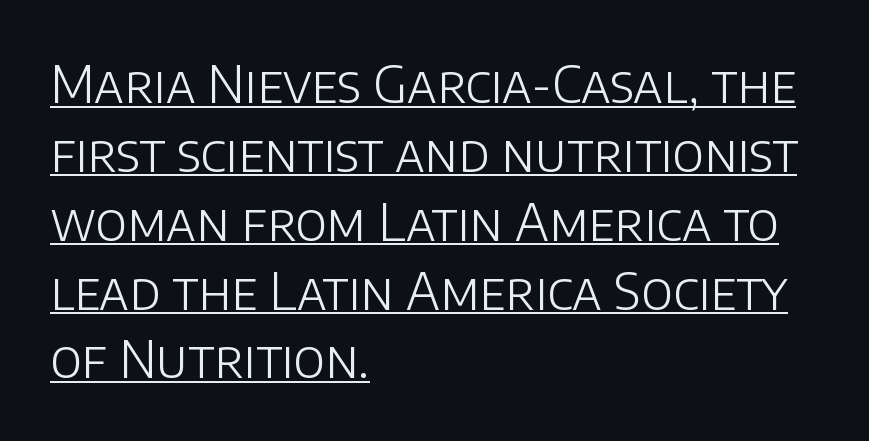
Q: Is the text bold? A: No.
Q: Is the text italic (slanted)? A: No, it is upright.
Q: Is the typeface a serif or a sans-serif typeface? A: Sans-serif.
Q: Is the text underlined? A: Yes.
Q: How is the paragraph aligned? A: Left-aligned.
Q: Is the spacing between letters normal or unusually wide? A: Normal.
Q: Is the spacing between lines tight, normal or loose? A: Normal.
Q: Width (condensed, normal, or wide)? A: Normal.
Q: Stroke contrast? A: Low.
Q: x-height? A: Large.
Q: Monospaced? A: No.
